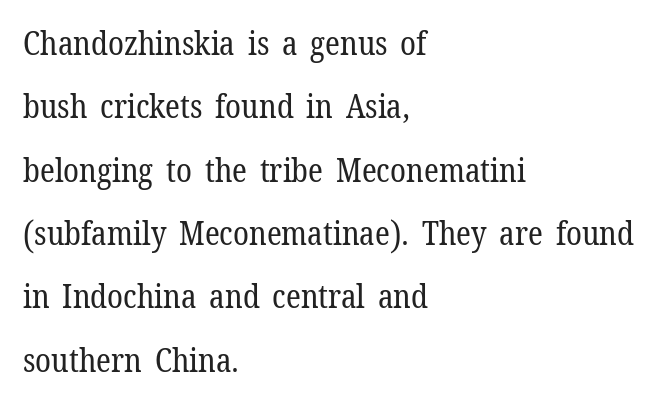
The image shows 32 px regular-weight serif type, upright; set left-aligned, loose line spacing (1.98x), normal letter spacing, not underlined; low stroke contrast and a medium x-height.
